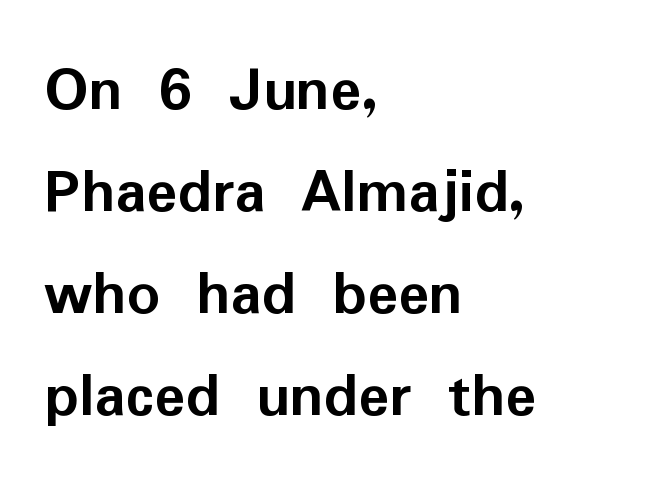
The image shows 65 px semibold sans-serif type, upright; set left-aligned, normal line spacing (1.57x), normal letter spacing, not underlined; low stroke contrast and a medium x-height.
